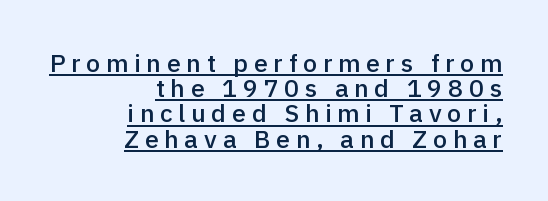
Q: Is the text bold? A: Semi-bold.
Q: Is the text italic (slanted)? A: No, it is upright.
Q: Is the text underlined? A: Yes.
Q: How is the paragraph aligned? A: Right-aligned.
Q: Is the spacing between letters normal or unusually wide? A: Unusually wide.
Q: Is the spacing between lines tight, normal or loose? A: Tight.
